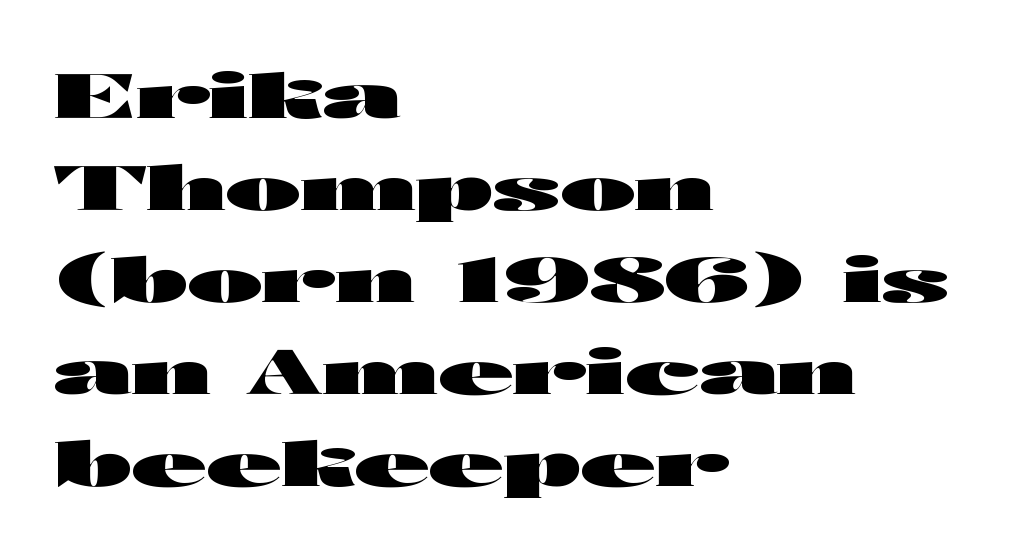
{"serif": "no", "italic": "no", "bold": "yes", "weight": "heavy", "width": "wide", "stroke_contrast": "high", "x_height": "medium", "monospaced": "no", "underline": "no", "align": "left", "line_spacing": "normal", "line_spacing_ratio": 1.51, "letter_spacing": "normal", "letter_spacing_em": 0.0, "glyph_px": 61}
